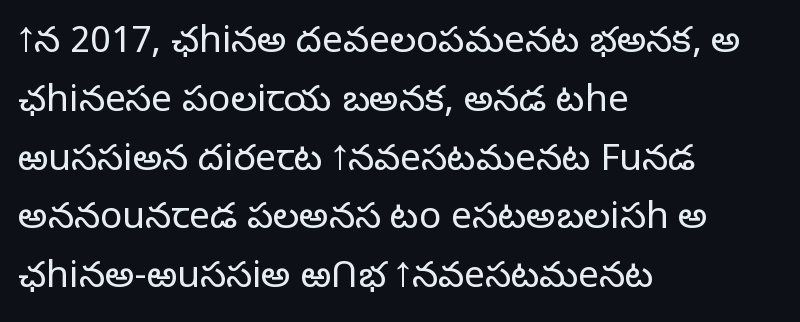
{"serif": "no", "italic": "no", "bold": "no", "weight": "light", "width": "normal", "stroke_contrast": "low", "x_height": "medium", "monospaced": "no", "underline": "no", "align": "left", "line_spacing": "normal", "line_spacing_ratio": 1.59, "letter_spacing": "normal", "letter_spacing_em": 0.0, "glyph_px": 37}
